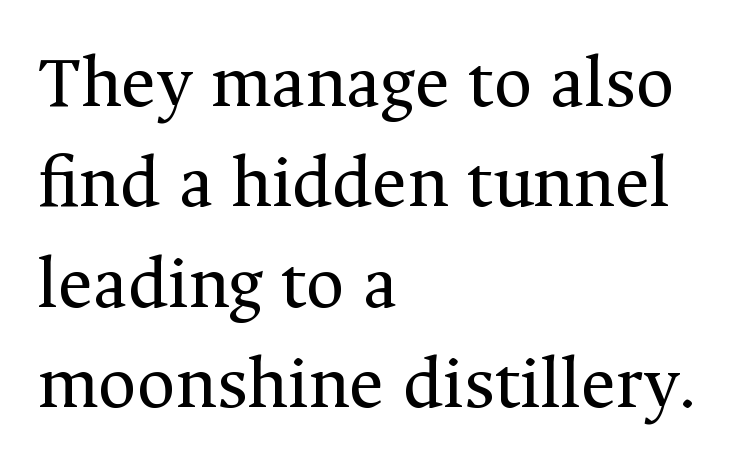
The typeface chosen for these lines features serifs. Ascenders rise straight up at ninety degrees. Clear beneath every line of the passage. The weight would be labelled regular, book, light, or lighter still.
